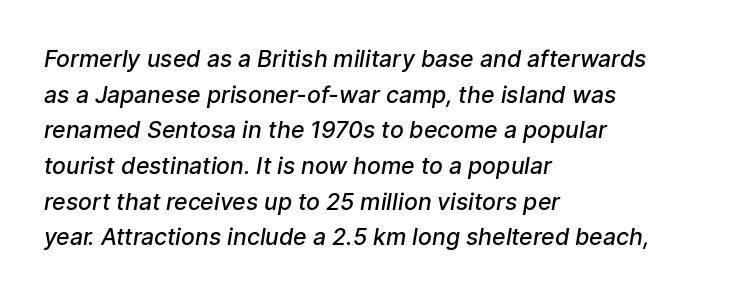
Q: Is the text bold? A: Semi-bold.
Q: Is the text underlined? A: No.
Q: How is the paragraph aligned? A: Left-aligned.
Q: Is the spacing between letters normal or unusually wide? A: Normal.
Q: Is the spacing between lines tight, normal or loose? A: Normal.
